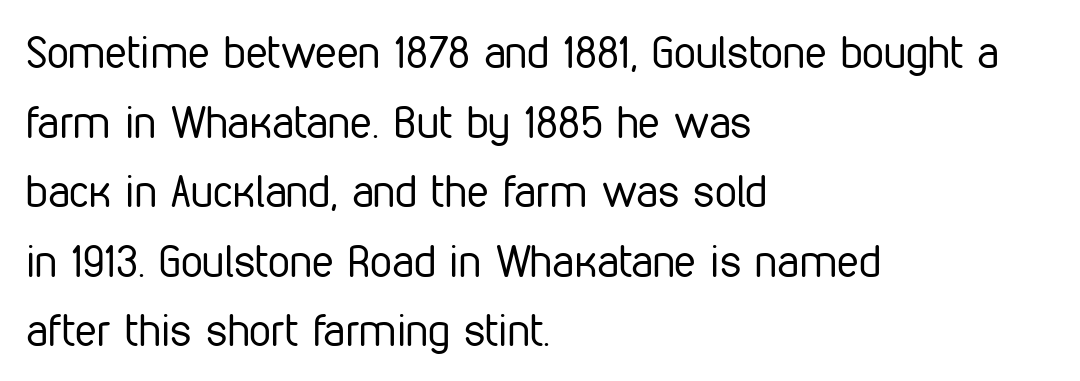
{"serif": "no", "italic": "no", "bold": "no", "weight": "regular", "width": "condensed", "stroke_contrast": "low", "x_height": "medium", "monospaced": "no", "underline": "no", "align": "left", "line_spacing": "normal", "line_spacing_ratio": 1.58, "letter_spacing": "normal", "letter_spacing_em": 0.0, "glyph_px": 44}
